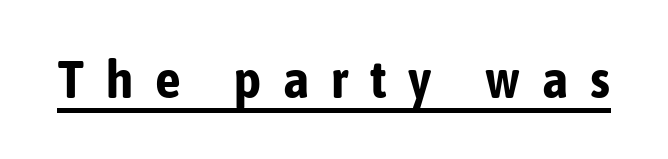
The letters advance in unequal steps, a hallmark of proportional type. Typesetter's note: full bold, strokes at maximum text heaviness. Each line of the rendering has a horizontal stroke beneath the glyphs. Posture: upright roman.
